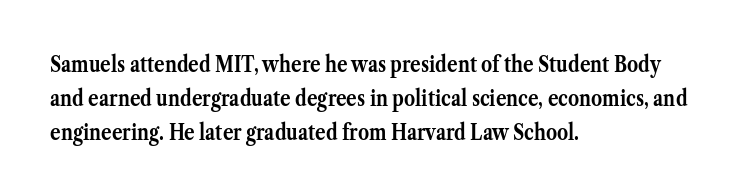
{"italic": "no", "bold": "yes", "underline": "no", "align": "left", "line_spacing": "normal", "line_spacing_ratio": 1.54, "letter_spacing": "normal", "letter_spacing_em": 0.0, "glyph_px": 22}
